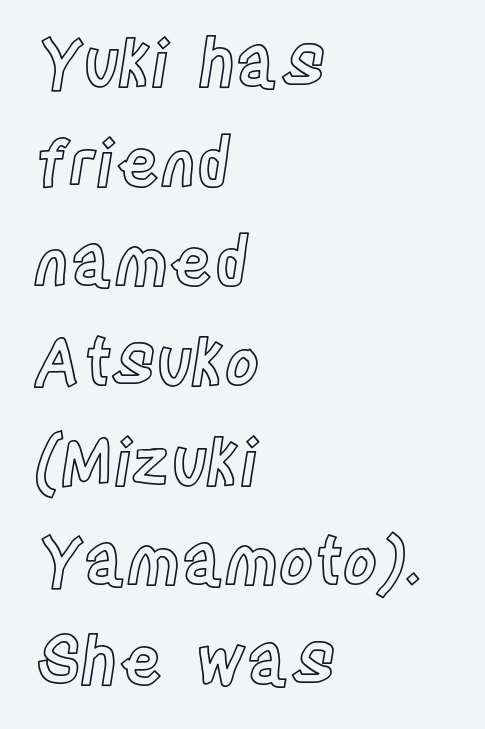
The image shows 66 px condensed type; set left-aligned, normal line spacing (1.51x), normal letter spacing, not underlined; a large x-height.
